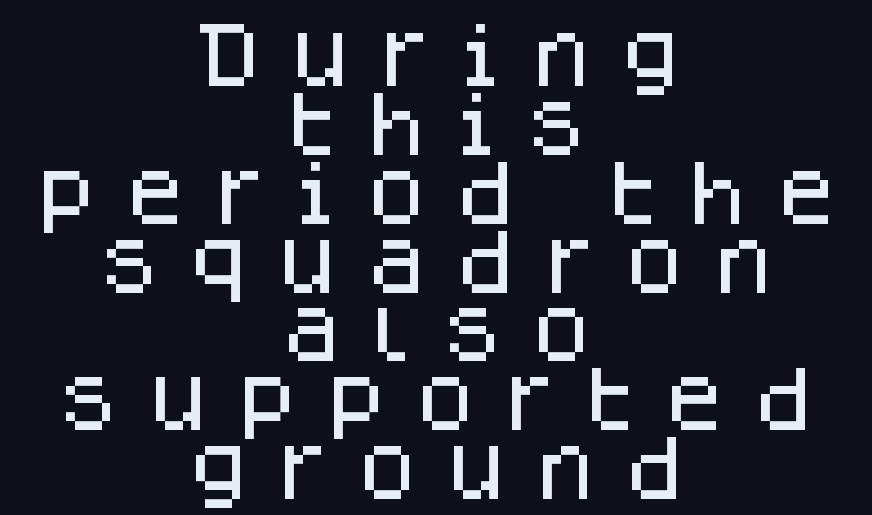
{"serif": "no", "italic": "no", "width": "normal", "stroke_contrast": "low", "x_height": "large", "monospaced": "no", "underline": "no", "align": "center", "line_spacing": "tight", "line_spacing_ratio": 0.97, "letter_spacing": "wide", "letter_spacing_em": 0.38, "glyph_px": 71}
